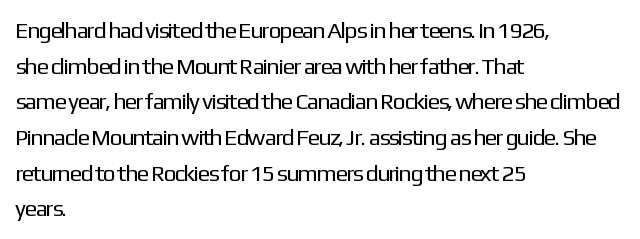
Q: Is the text bold? A: No.
Q: Is the text italic (slanted)? A: No, it is upright.
Q: Is the text underlined? A: No.
Q: How is the paragraph aligned? A: Left-aligned.
Q: Is the spacing between letters normal or unusually wide? A: Normal.
Q: Is the spacing between lines tight, normal or loose? A: Normal.
